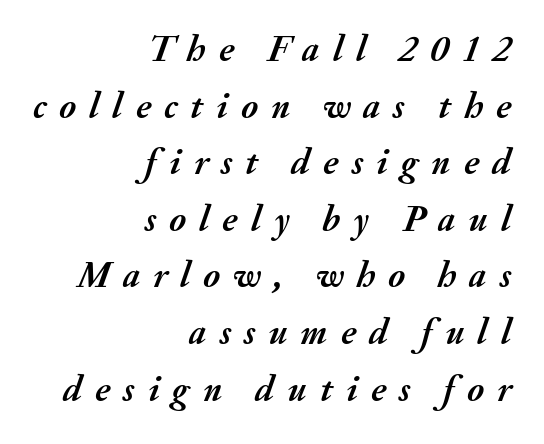
Q: Is the text bold? A: Yes.
Q: Is the text italic (slanted)? A: Yes, it leans right by about 20 degrees.
Q: Is the text underlined? A: No.
Q: How is the paragraph aligned? A: Right-aligned.
Q: Is the spacing between letters normal or unusually wide? A: Unusually wide.
Q: Is the spacing between lines tight, normal or loose? A: Normal.
Q: Width (condensed, normal, or wide)? A: Normal.
Q: Stroke contrast? A: Medium.
Q: x-height? A: Small.
Q: Monospaced? A: No.
